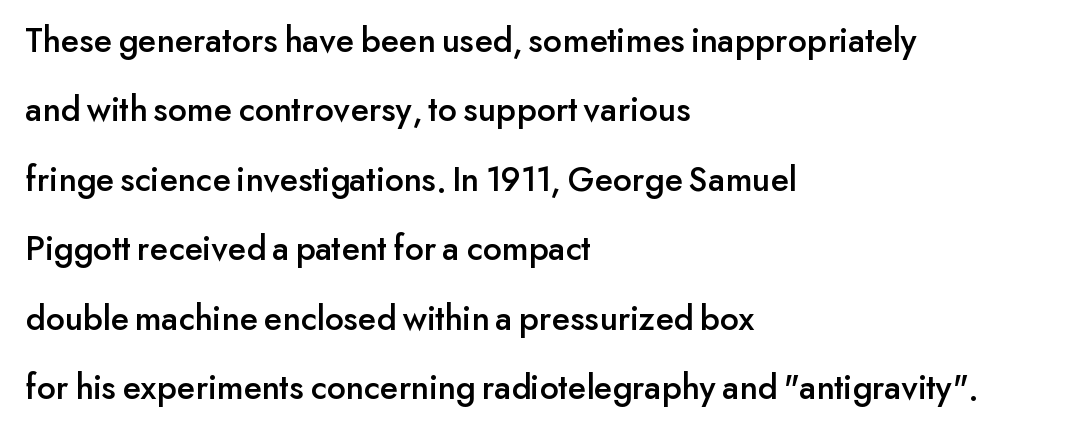
{"serif": "no", "italic": "no", "width": "normal", "stroke_contrast": "low", "x_height": "small", "monospaced": "no", "underline": "no", "align": "left", "line_spacing": "loose", "line_spacing_ratio": 1.93, "letter_spacing": "normal", "letter_spacing_em": 0.0, "glyph_px": 36}
